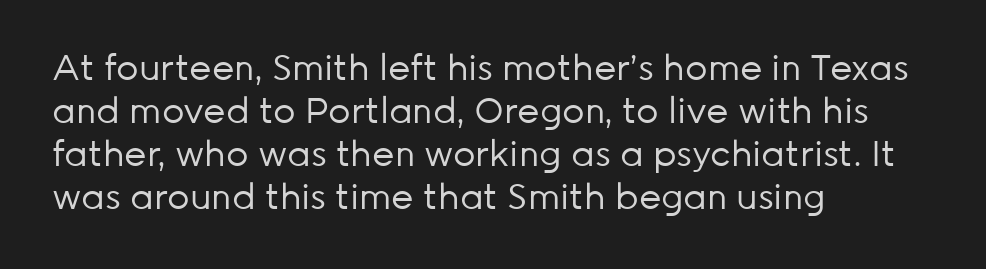
Q: Is the text bold? A: No.
Q: Is the text italic (slanted)? A: No, it is upright.
Q: Is the typeface a serif or a sans-serif typeface? A: Sans-serif.
Q: Is the text underlined? A: No.
Q: How is the paragraph aligned? A: Left-aligned.
Q: Is the spacing between letters normal or unusually wide? A: Normal.
Q: Width (condensed, normal, or wide)? A: Normal.
Q: Stroke contrast? A: Low.
Q: x-height? A: Medium.
Q: Monospaced? A: No.
